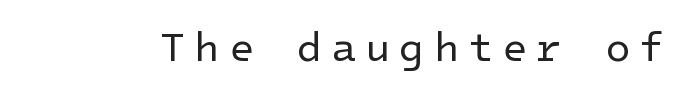
The image shows 41 px regular-weight sans-serif type, upright; set unusually wide letter spacing (+0.22 em), not underlined; low stroke contrast and a medium x-height.
